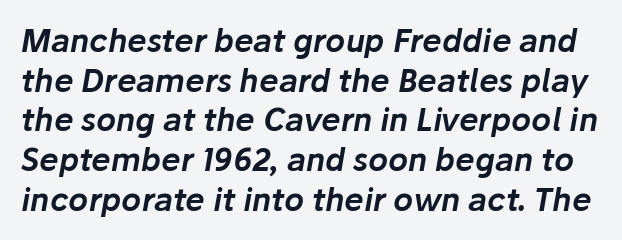
{"italic": "yes", "lean": "right", "slant_degrees": 10, "width": "normal", "stroke_contrast": "low", "x_height": "medium", "monospaced": "no", "underline": "no", "line_spacing": "normal", "line_spacing_ratio": 1.28, "letter_spacing": "normal", "letter_spacing_em": 0.0, "glyph_px": 31}
